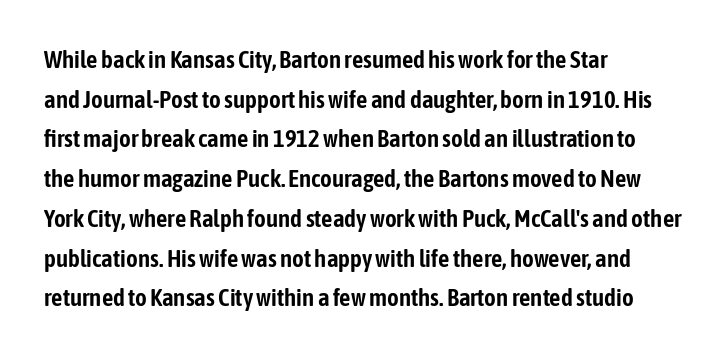
The image shows 25 px text type, upright; set left-aligned, normal line spacing (1.59x), normal letter spacing, not underlined.
